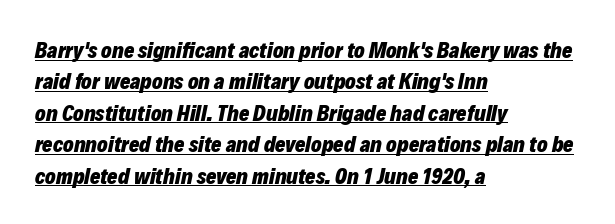
The image shows 22 px bold type, italic (leaning right); set left-aligned, normal line spacing (1.43x), normal letter spacing, underlined.
